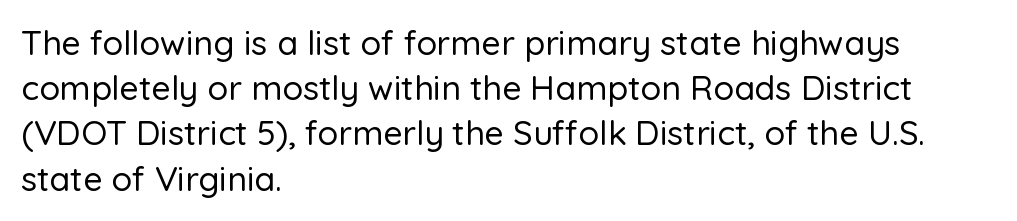
It's the straight-up-and-down kind of type. The letters advance in unequal steps, a hallmark of proportional type. In terms of letterspacing, this is plain default setting. A bare baseline throughout the passage.
